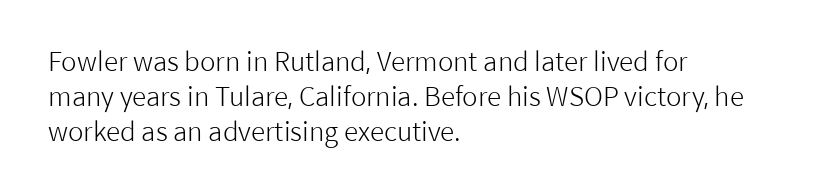
Q: Is the text bold? A: No.
Q: Is the text italic (slanted)? A: No, it is upright.
Q: Is the text underlined? A: No.
Q: How is the paragraph aligned? A: Left-aligned.
Q: Is the spacing between letters normal or unusually wide? A: Normal.
Q: Is the spacing between lines tight, normal or loose? A: Normal.
